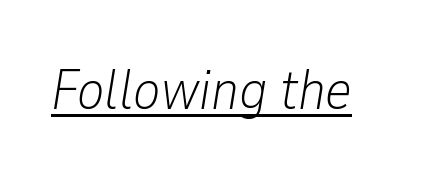
The glyphs look as if they've been sheared to an angle. This rendering features underlined lettering. No chunkiness to these letters — they're not bold. The rendering keeps characters at their native spacing. This sample has the flowing, uneven cadence of proportional lettering.
